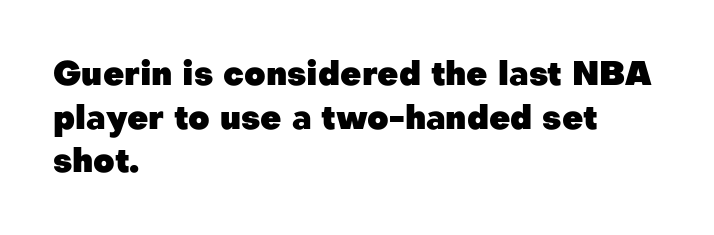
{"serif": "no", "italic": "no", "bold": "yes", "weight": "heavy", "width": "normal", "stroke_contrast": "low", "x_height": "medium", "monospaced": "no", "underline": "no", "align": "left", "line_spacing": "normal", "line_spacing_ratio": 1.32, "letter_spacing": "normal", "letter_spacing_em": 0.0, "glyph_px": 33}
